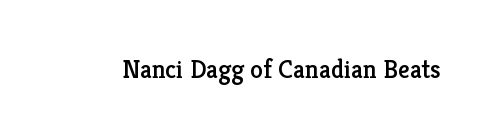
The image shows 26 px text type, upright; set normal letter spacing, not underlined.
